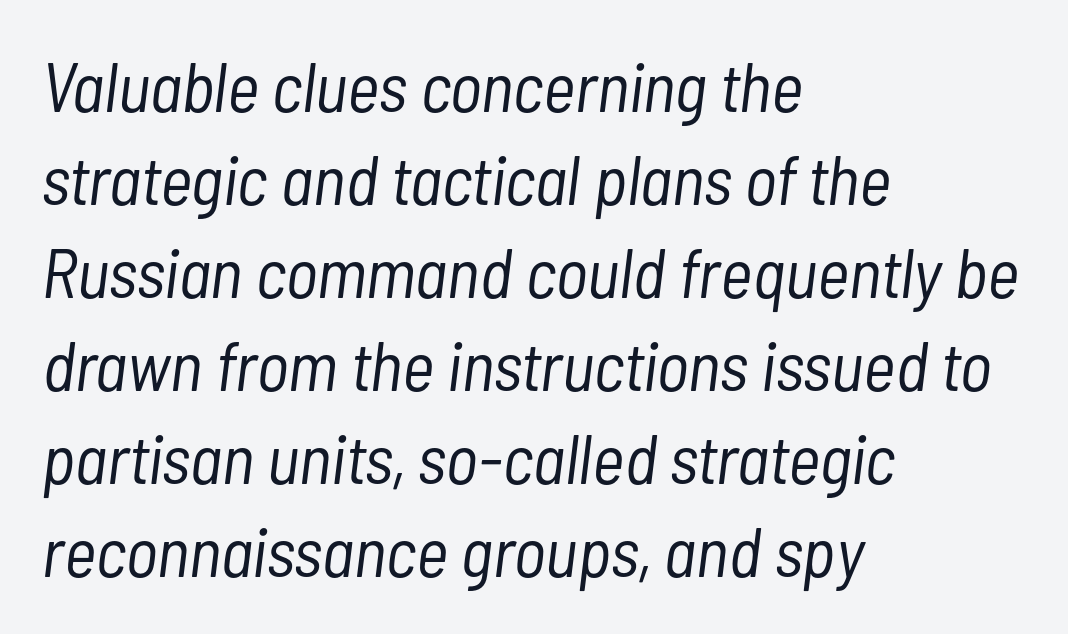
{"italic": "yes", "lean": "right", "slant_degrees": 7, "bold": "no", "weight": "light", "width": "condensed", "stroke_contrast": "low", "x_height": "medium", "monospaced": "no", "underline": "no", "align": "left", "line_spacing": "normal", "line_spacing_ratio": 1.33, "letter_spacing": "normal", "letter_spacing_em": 0.0, "glyph_px": 70}
